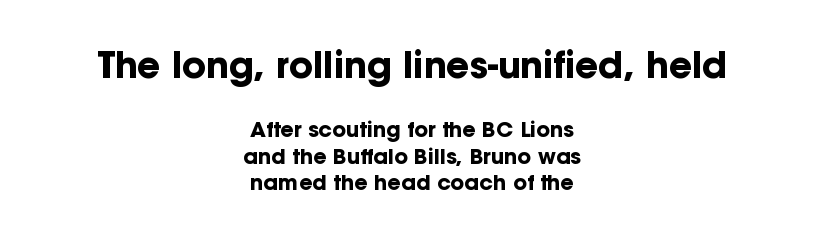
{"serif": "no", "italic": "no", "bold": "yes", "weight": "bold", "width": "normal", "stroke_contrast": "low", "x_height": "medium", "monospaced": "no", "underline": "no", "align": "center", "line_spacing": "normal", "line_spacing_ratio": 1.26, "letter_spacing": "normal", "letter_spacing_em": 0.0, "larger_block": "first", "size_ratio": 1.71, "glyph_px": 36}
